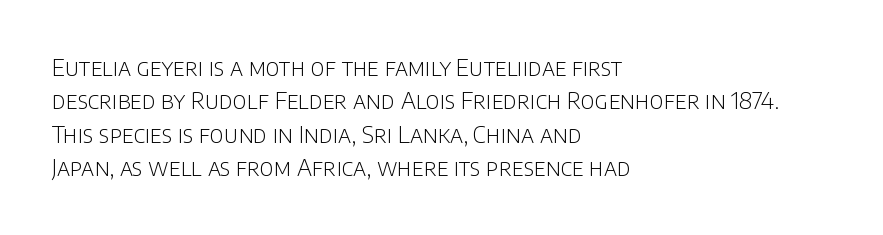
The image shows 23 px text type, upright; set left-aligned, normal line spacing (1.45x), normal letter spacing, not underlined.
